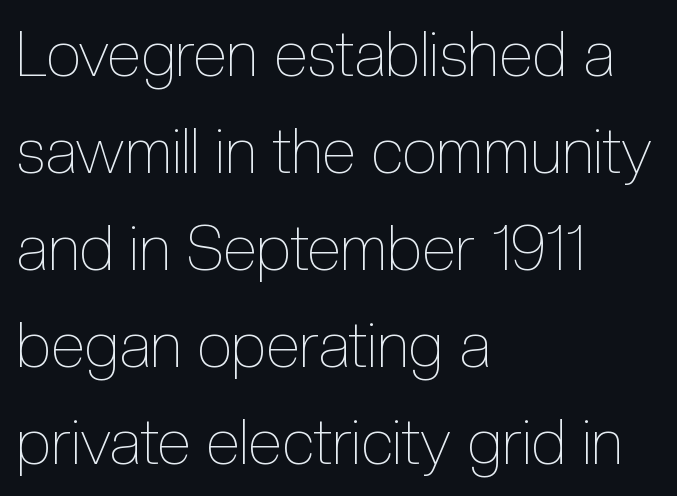
{"italic": "no", "bold": "no", "weight": "thin", "width": "condensed", "x_height": "medium", "monospaced": "no", "underline": "no", "align": "left", "line_spacing": "normal", "line_spacing_ratio": 1.54, "letter_spacing": "normal", "letter_spacing_em": 0.0, "glyph_px": 63}
